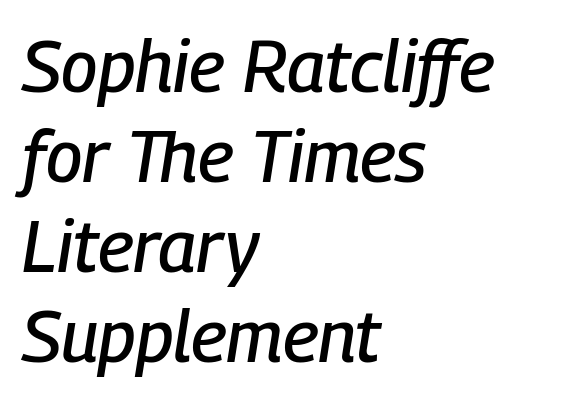
Q: Is the text italic (slanted)? A: Yes, it leans right by about 9 degrees.
Q: Is the text underlined? A: No.
Q: How is the paragraph aligned? A: Left-aligned.
Q: Is the spacing between letters normal or unusually wide? A: Normal.
Q: Is the spacing between lines tight, normal or loose? A: Normal.
Q: Width (condensed, normal, or wide)? A: Condensed.
Q: Stroke contrast? A: Low.
Q: x-height? A: Medium.
Q: Monospaced? A: No.
